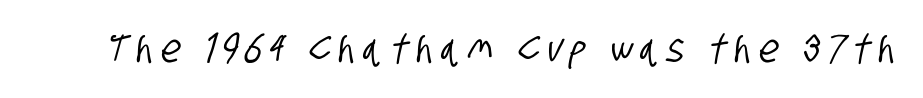
Check the space under the baseline: it is left empty. Font category for this specimen: sans-serif. Spacing verdict: proportional, widths tailored to each character.
